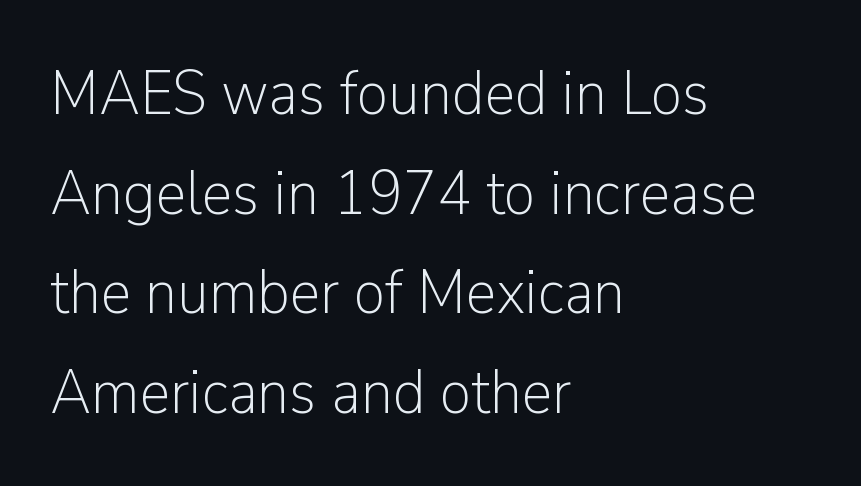
This rendering uses left alignment, leaving the right contour irregular. Nope, not italic — everything's standing straight. The rendering keeps characters at their native spacing. Letters have the restrained weight of plain body copy at most. Is this a fixed-width face? No — the glyphs have proportional, varying widths.
